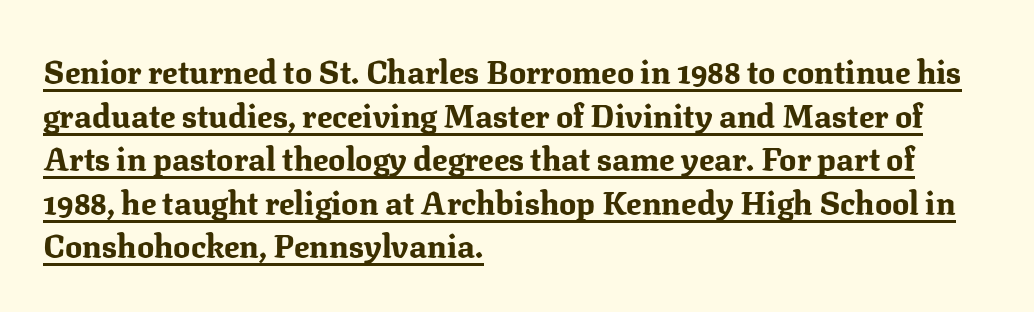
Teacher's note: observe the even left margin — that is flush-left alignment. This rendering leaves character spacing at its baseline value. Each letter's strokes conclude with small projecting serifs. The passage shown stacks its lines at a standard gap. The letters stand straight up with perfectly vertical stems. Each glyph is drawn with heavy, bold strokes.
